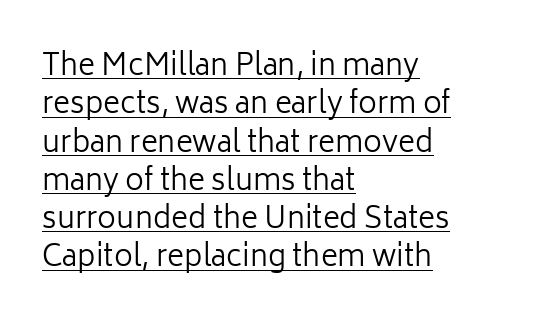
{"serif": "no", "italic": "no", "bold": "no", "weight": "regular", "width": "normal", "stroke_contrast": "low", "x_height": "medium", "monospaced": "no", "underline": "yes", "align": "left", "line_spacing": "normal", "line_spacing_ratio": 1.32, "letter_spacing": "normal", "letter_spacing_em": 0.0, "glyph_px": 29}
